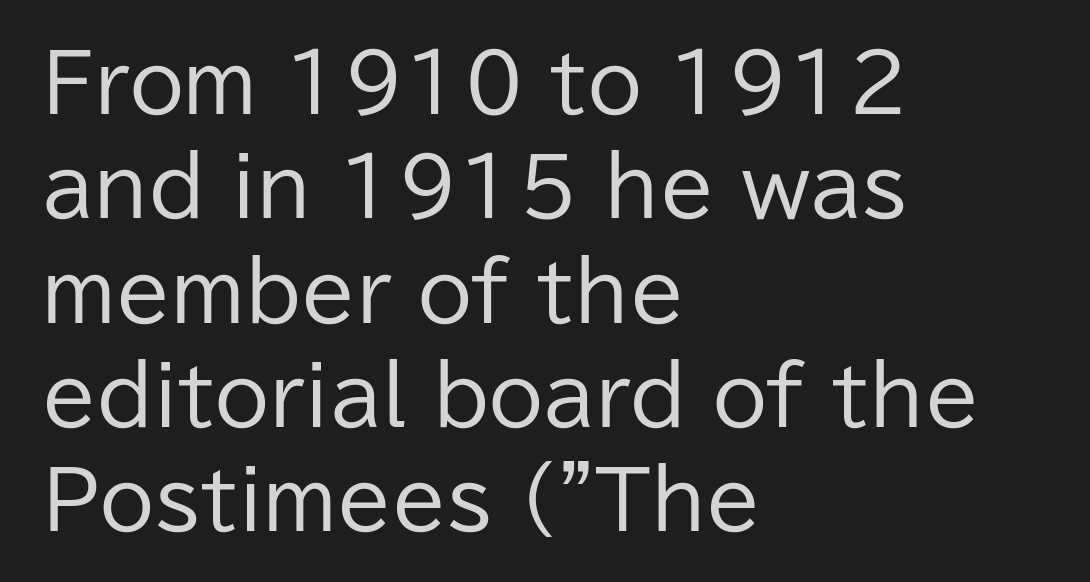
The image shows 79 px regular-weight sans-serif type, upright; set left-aligned, normal line spacing (1.32x), normal letter spacing, not underlined; low stroke contrast and a medium x-height.
